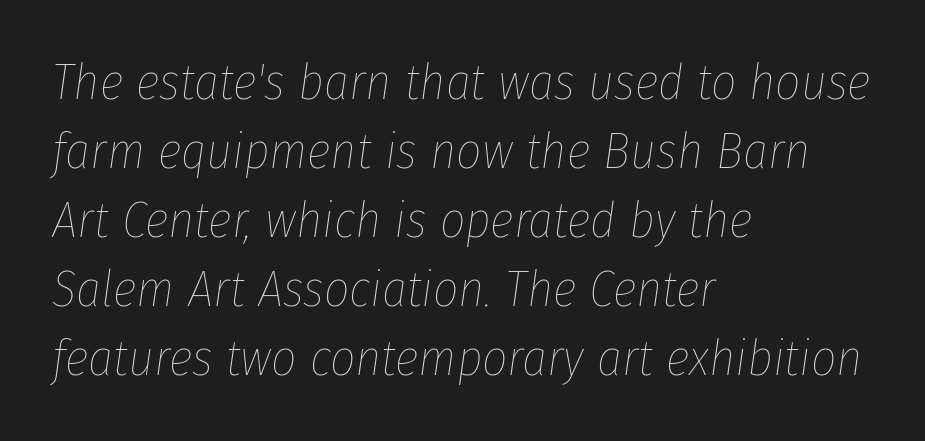
{"italic": "yes", "lean": "right", "slant_degrees": 8, "bold": "no", "weight": "thin", "width": "condensed", "stroke_contrast": "low", "x_height": "medium", "monospaced": "no", "underline": "no", "align": "left", "line_spacing": "normal", "line_spacing_ratio": 1.38, "letter_spacing": "normal", "letter_spacing_em": 0.0, "glyph_px": 50}
